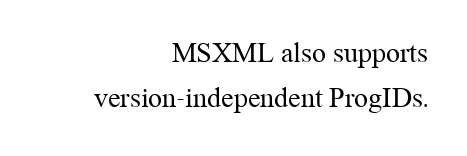
Q: Is the text bold? A: No.
Q: Is the text italic (slanted)? A: No, it is upright.
Q: Is the typeface a serif or a sans-serif typeface? A: Serif.
Q: Is the text underlined? A: No.
Q: How is the paragraph aligned? A: Right-aligned.
Q: Is the spacing between letters normal or unusually wide? A: Normal.
Q: Is the spacing between lines tight, normal or loose? A: Normal.
Q: Width (condensed, normal, or wide)? A: Normal.
Q: Stroke contrast? A: Medium.
Q: x-height? A: Medium.
Q: Monospaced? A: No.
